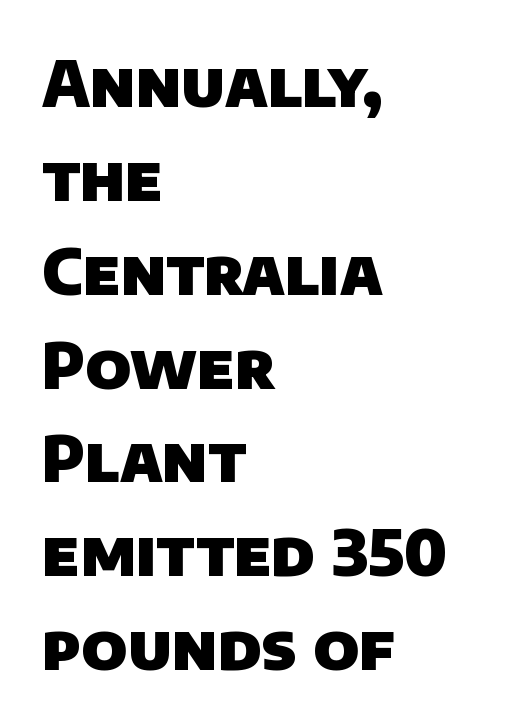
{"serif": "no", "bold": "yes", "weight": "heavy", "width": "normal", "stroke_contrast": "low", "x_height": "large", "monospaced": "no", "underline": "no", "align": "left", "line_spacing": "normal", "line_spacing_ratio": 1.49, "letter_spacing": "normal", "letter_spacing_em": 0.0, "glyph_px": 63}
